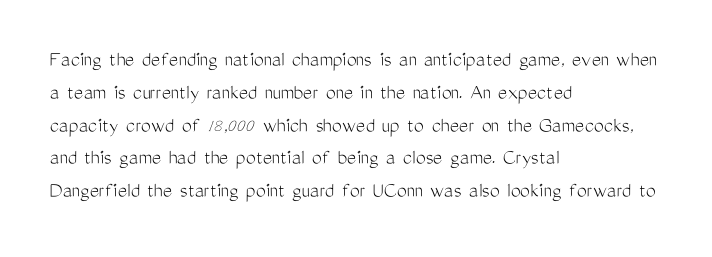
The image shows 22 px text type, upright; set left-aligned, normal line spacing (1.49x), normal letter spacing, not underlined.
